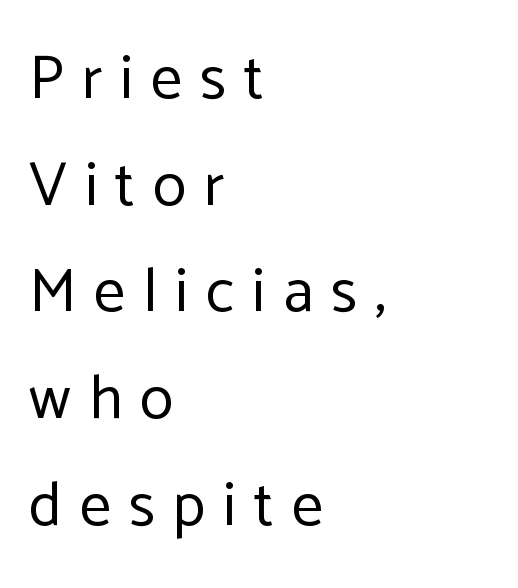
Beneath every word, the page is bare. Do the letters lean? They stand straight. Character widths vary here, with narrow letters taking less room than wide ones. Honestly, the letter spacing is so wide it's the main thing you notice. Typographically, this falls in the sans-serif category.
